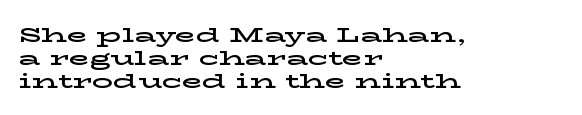
Q: Is the text italic (slanted)? A: No, it is upright.
Q: Is the text underlined? A: No.
Q: How is the paragraph aligned? A: Left-aligned.
Q: Is the spacing between letters normal or unusually wide? A: Normal.
Q: Is the spacing between lines tight, normal or loose? A: Tight.
